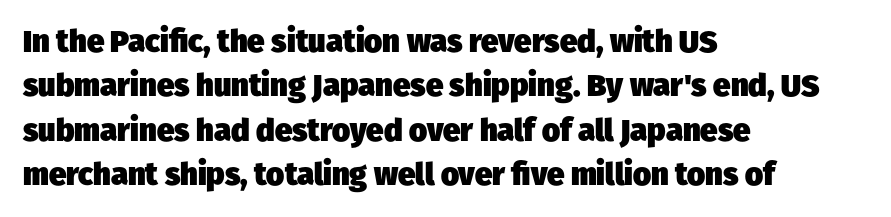
{"serif": "no", "bold": "yes", "weight": "heavy", "width": "normal", "stroke_contrast": "low", "x_height": "medium", "monospaced": "no", "underline": "no", "align": "left", "line_spacing": "normal", "line_spacing_ratio": 1.43, "letter_spacing": "normal", "letter_spacing_em": 0.0, "glyph_px": 31}
